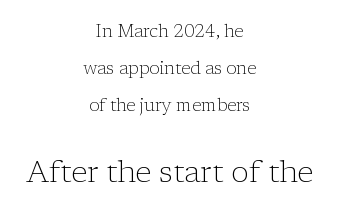
The image shows 30 px light serif type, upright; set centered, loose line spacing (2.17x), normal letter spacing, not underlined; the second (bottom) block is 1.76x larger; low stroke contrast and a medium x-height.
